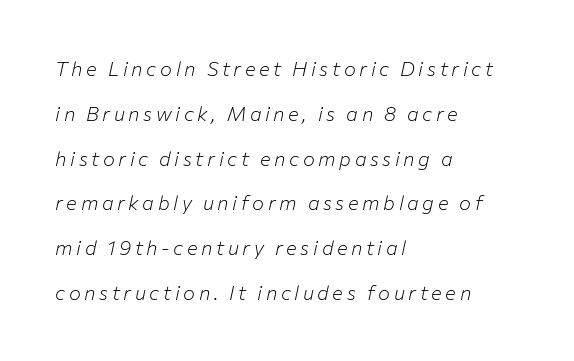
The image shows 20 px text type, italic (leaning right); set left-aligned, loose line spacing (2.24x), not underlined.
